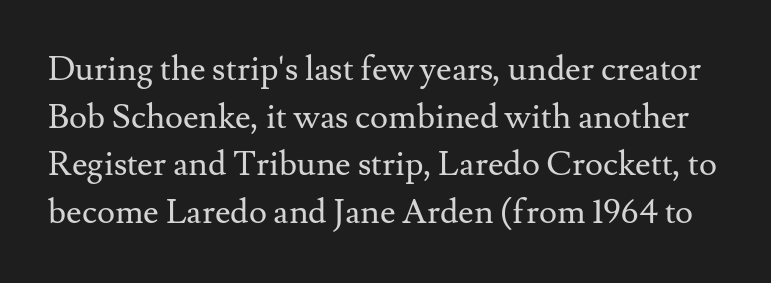
The image shows 34 px regular-weight serif type, upright; set normal line spacing (1.4x), normal letter spacing, not underlined; medium stroke contrast and a small x-height.
